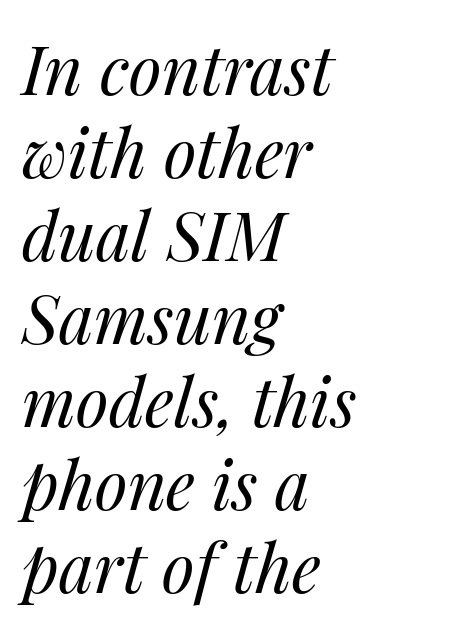
The image shows 67 px regular-weight type, italic (leaning right); set left-aligned, line spacing 1.24x, normal letter spacing, not underlined; medium stroke contrast and a medium x-height.
